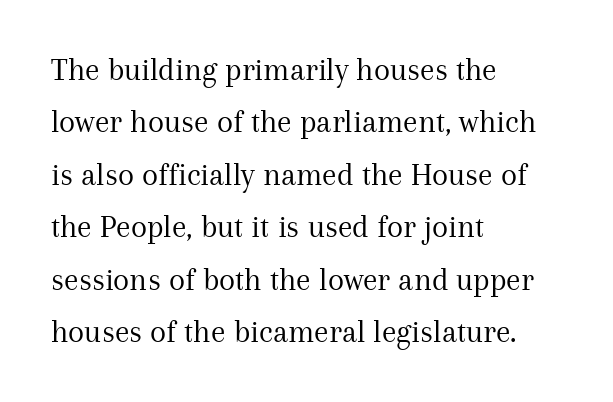
Posture: vertical. Standard letterfit; no display-style spreading of the glyphs. How would I describe the line gaps? Plain and ordinary. Varying glyph widths throughout — classic text-font behaviour. Is the type heavy? It reads as light-to-regular instead.
